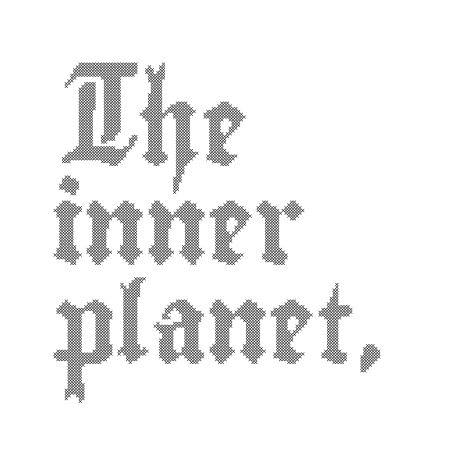
Q: Is the text italic (slanted)? A: No, it is upright.
Q: Is the text underlined? A: No.
Q: How is the paragraph aligned? A: Left-aligned.
Q: Is the spacing between letters normal or unusually wide? A: Normal.
Q: Is the spacing between lines tight, normal or loose? A: Normal.
Q: Width (condensed, normal, or wide)? A: Condensed.
Q: x-height? A: Small.
Q: Monospaced? A: No.
